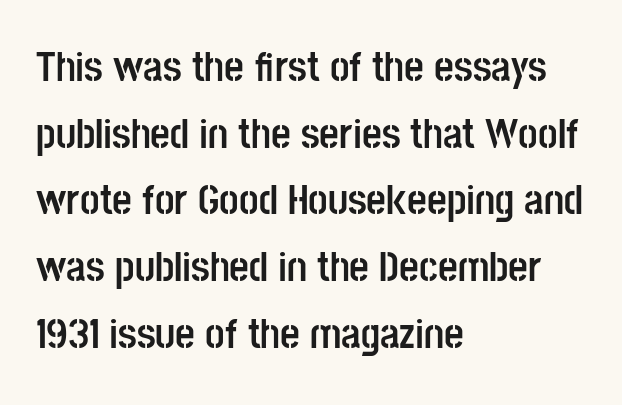
Q: Is the text bold? A: Yes.
Q: Is the text italic (slanted)? A: No, it is upright.
Q: Is the typeface a serif or a sans-serif typeface? A: Sans-serif.
Q: Is the text underlined? A: No.
Q: How is the paragraph aligned? A: Left-aligned.
Q: Is the spacing between letters normal or unusually wide? A: Normal.
Q: Is the spacing between lines tight, normal or loose? A: Normal.
Q: Width (condensed, normal, or wide)? A: Condensed.
Q: Stroke contrast? A: Low.
Q: x-height? A: Large.
Q: Monospaced? A: No.
